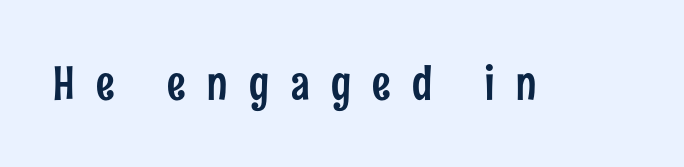
No feet cap the strokes, marking this as sans-serif type. Rule under the text: the space is simply empty. Display-style spreading of the glyphs; the letterfit is very open. Unlike italic type, these characters show no tilt at all. Looks like regular typesetting: each glyph gets only the width it needs.
